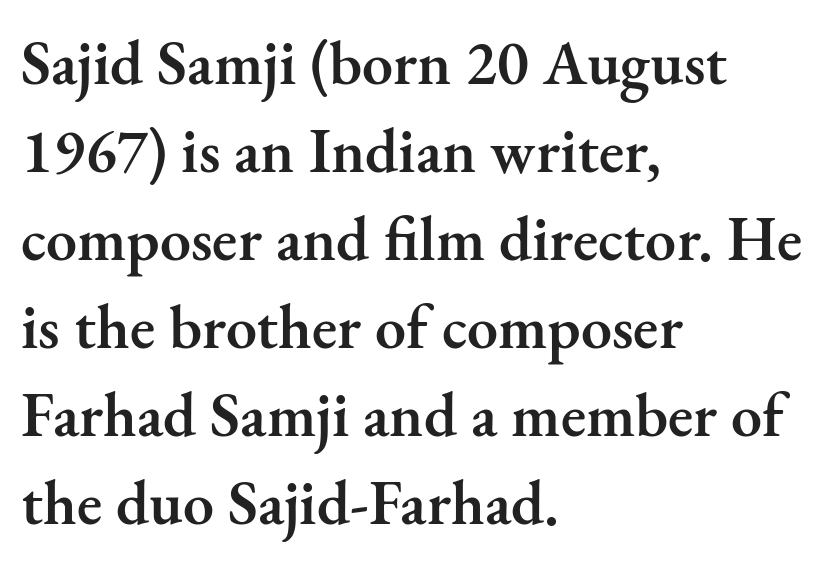
Q: Is the text bold? A: Semi-bold.
Q: Is the text italic (slanted)? A: No, it is upright.
Q: Is the typeface a serif or a sans-serif typeface? A: Serif.
Q: Is the text underlined? A: No.
Q: How is the paragraph aligned? A: Left-aligned.
Q: Is the spacing between letters normal or unusually wide? A: Normal.
Q: Is the spacing between lines tight, normal or loose? A: Normal.
Q: Width (condensed, normal, or wide)? A: Normal.
Q: Stroke contrast? A: Medium.
Q: x-height? A: Small.
Q: Monospaced? A: No.
